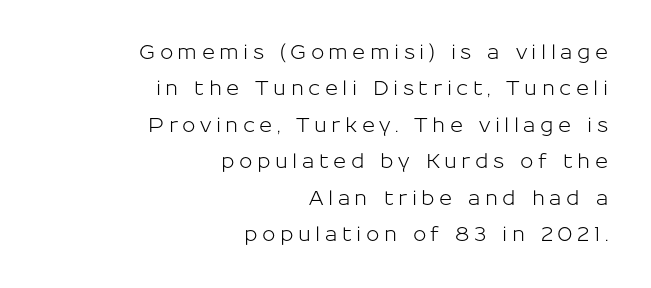
The letters are spread apart with noticeably loose tracking. Notice how the stems are strictly vertical — no italics here. Descender tails drop into unmarked territory. The rendering anchors every line to the right-hand side.
